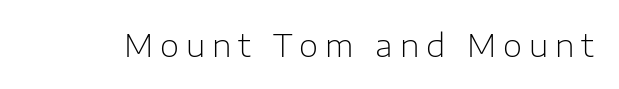
Q: Is the text bold? A: No.
Q: Is the text italic (slanted)? A: No, it is upright.
Q: Is the typeface a serif or a sans-serif typeface? A: Sans-serif.
Q: Is the text underlined? A: No.
Q: Is the spacing between letters normal or unusually wide? A: Unusually wide.
Q: Width (condensed, normal, or wide)? A: Normal.
Q: Stroke contrast? A: Low.
Q: x-height? A: Medium.
Q: Monospaced? A: No.
